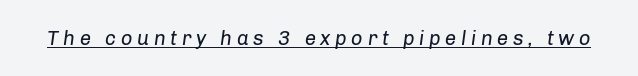
The type is letterspaced generously, with wide tracking. Weight: regular or lighter. Decoration check: the copy is underlined. Looking at the ascenders, they clearly lean.
